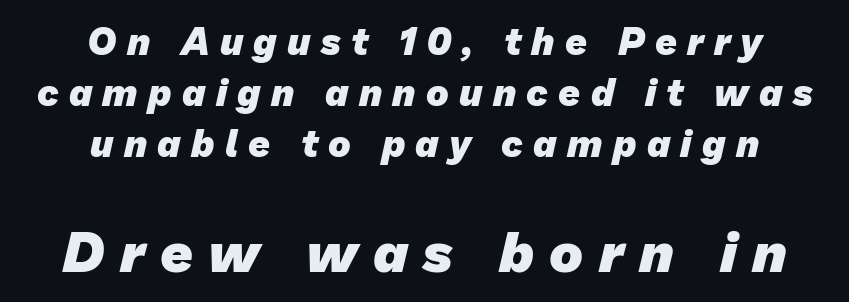
The image shows 57 px heavy sans-serif type; set centered, normal line spacing (1.34x), unusually wide letter spacing (+0.27 em), not underlined; the second (bottom) block is 1.5x larger; low stroke contrast and a medium x-height.
